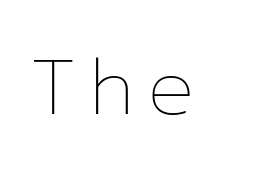
Q: Is the text bold? A: No.
Q: Is the text italic (slanted)? A: No, it is upright.
Q: Is the text underlined? A: No.
Q: Width (condensed, normal, or wide)? A: Normal.
Q: Stroke contrast? A: Low.
Q: x-height? A: Medium.
Q: Monospaced? A: No.
